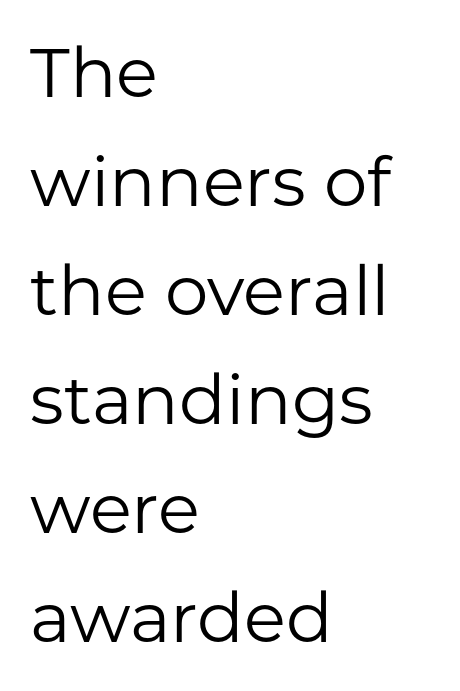
The image shows 69 px regular-weight sans-serif type, upright; set left-aligned, normal line spacing (1.58x), normal letter spacing, not underlined; low stroke contrast and a medium x-height.
